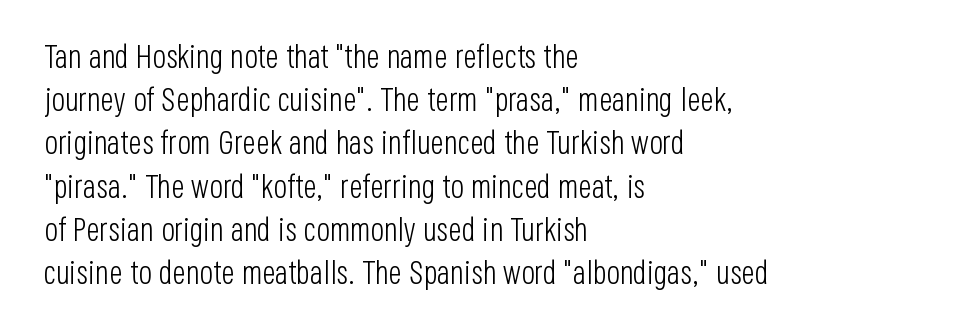
The image shows 32 px light, condensed sans-serif type, upright; set left-aligned, normal line spacing (1.35x), normal letter spacing, not underlined; low stroke contrast and a large x-height.
